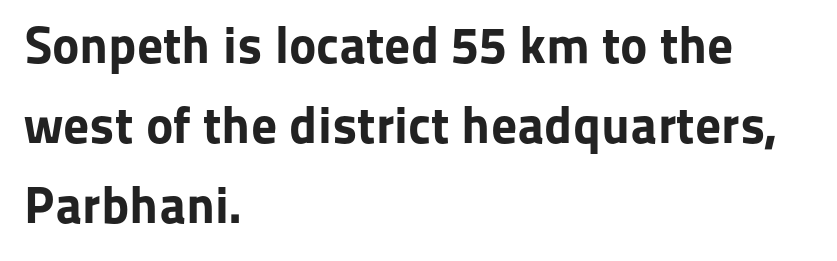
Letter spacing: default. These lines stack with their left ends in a neat column. The font family rendered here belongs to the sans-serif group. Each row of text sits above clean, open space. The letters advance in unequal steps, a hallmark of proportional type. One glance says typical: line gaps are just what's usual.
